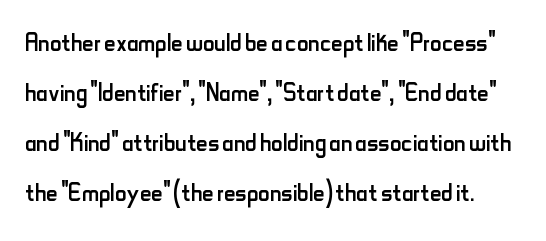
The image shows 32 px regular-weight, condensed sans-serif type, upright; set normal line spacing (1.56x), normal letter spacing, not underlined; low stroke contrast and a small x-height.
